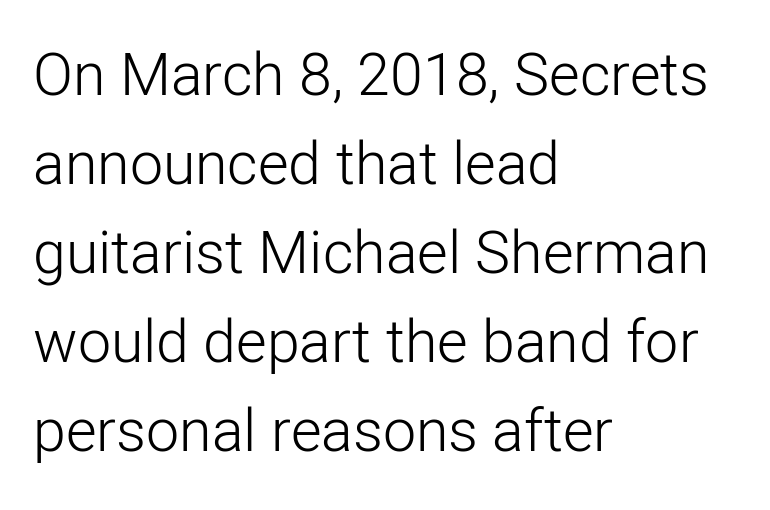
The image shows 59 px light sans-serif type, upright; set left-aligned, normal line spacing (1.51x), normal letter spacing, not underlined; low stroke contrast and a medium x-height.
